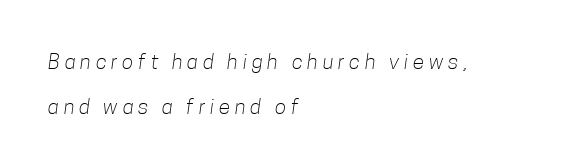
Each stroke keeps to a modest, everyday thickness or less. The zone under the glyphs is completely vacant. The rendering anchors every line to the left-hand side. Rows of type keep a wide berth in the vertical direction. Someone cranked the tracking dial way up on this one.
